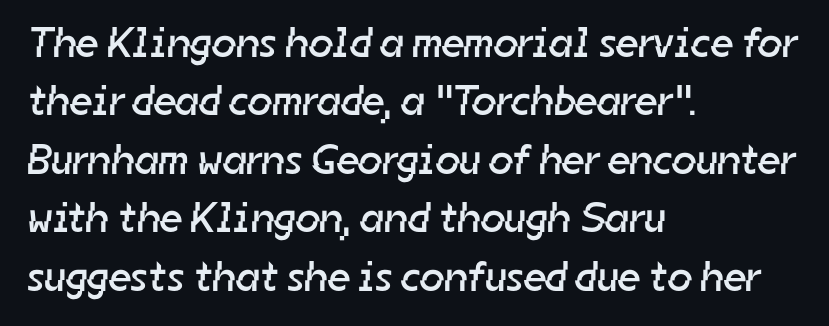
The image shows 43 px regular-weight sans-serif type; set left-aligned, normal line spacing (1.36x), normal letter spacing, not underlined; low stroke contrast and a medium x-height.
